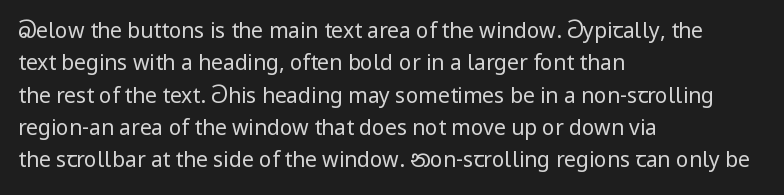
{"italic": "no", "bold": "no", "underline": "no", "align": "left", "line_spacing": "normal", "line_spacing_ratio": 1.54, "letter_spacing": "normal", "letter_spacing_em": 0.0, "glyph_px": 21}
